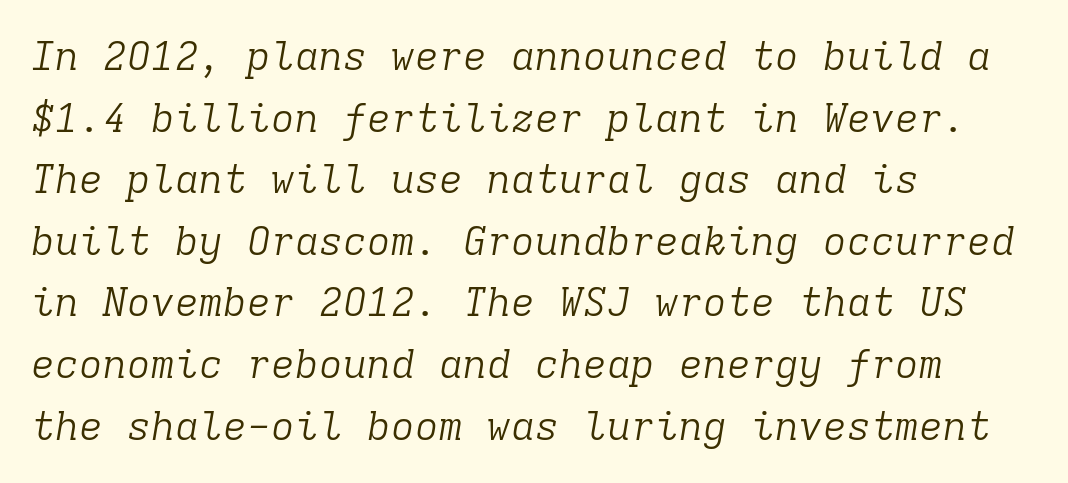
Q: Is the text bold? A: No.
Q: Is the text italic (slanted)? A: Yes, it leans right by about 9 degrees.
Q: Is the typeface a serif or a sans-serif typeface? A: Serif.
Q: Is the text underlined? A: No.
Q: How is the paragraph aligned? A: Left-aligned.
Q: Is the spacing between letters normal or unusually wide? A: Normal.
Q: Is the spacing between lines tight, normal or loose? A: Normal.
Q: Width (condensed, normal, or wide)? A: Normal.
Q: Stroke contrast? A: Low.
Q: x-height? A: Medium.
Q: Monospaced? A: Yes.
